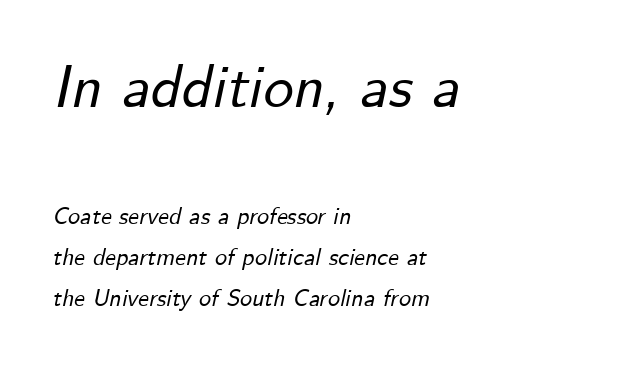
Q: Is the text italic (slanted)? A: Yes, it leans right by about 12 degrees.
Q: Is the text underlined? A: No.
Q: How is the paragraph aligned? A: Left-aligned.
Q: Is the spacing between letters normal or unusually wide? A: Normal.
Q: Is the spacing between lines tight, normal or loose? A: Normal.
Q: Which block of text is set in a larger size, the first (top) or the second (bottom)? A: The first (top) one.
Q: Width (condensed, normal, or wide)? A: Normal.
Q: Stroke contrast? A: Low.
Q: x-height? A: Small.
Q: Monospaced? A: No.
